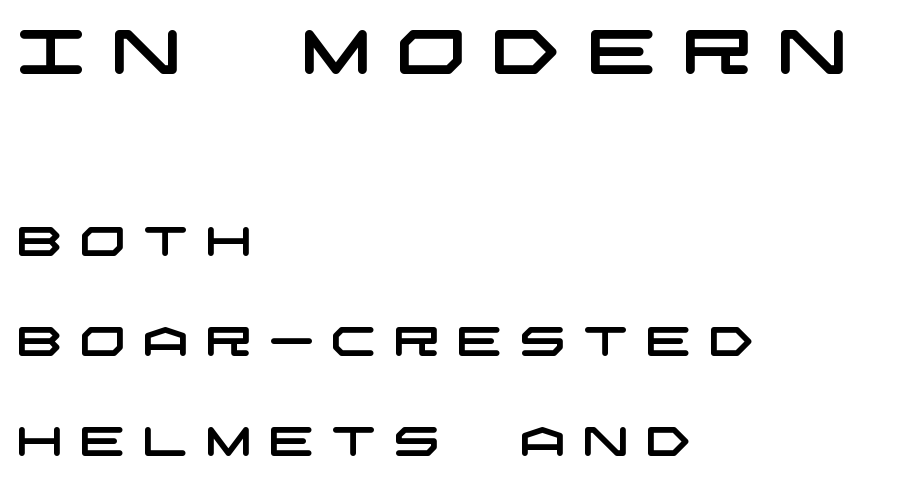
{"serif": "no", "width": "wide", "stroke_contrast": "low", "x_height": "large", "underline": "no", "align": "left", "line_spacing": "loose", "line_spacing_ratio": 2.44, "letter_spacing": "wide", "letter_spacing_em": 0.4, "larger_block": "first", "size_ratio": 1.51, "glyph_px": 62}
